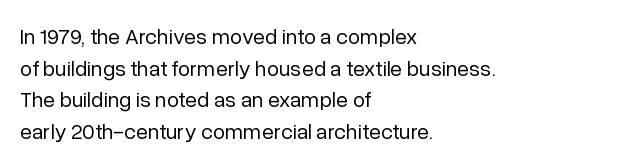
The image shows 22 px text type, upright; set left-aligned, normal line spacing (1.44x), normal letter spacing, not underlined.
